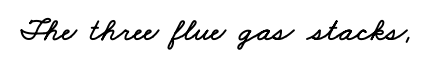
Is this a fixed-width face? No — the glyphs have proportional, varying widths. Beneath every word, the page is bare. You could call the tracking neutral — neither tight nor loose.
